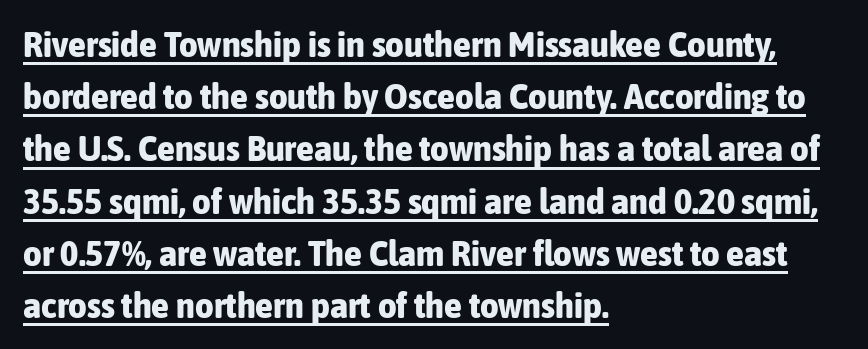
Q: Is the text bold? A: Yes.
Q: Is the text italic (slanted)? A: No, it is upright.
Q: Is the typeface a serif or a sans-serif typeface? A: Sans-serif.
Q: Is the text underlined? A: Yes.
Q: How is the paragraph aligned? A: Left-aligned.
Q: Is the spacing between letters normal or unusually wide? A: Normal.
Q: Is the spacing between lines tight, normal or loose? A: Normal.
Q: Width (condensed, normal, or wide)? A: Condensed.
Q: Stroke contrast? A: Low.
Q: x-height? A: Medium.
Q: Monospaced? A: No.
